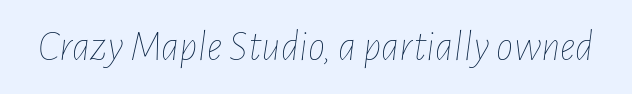
Q: Is the text bold? A: No.
Q: Is the text italic (slanted)? A: Yes, it leans right by about 7 degrees.
Q: Is the text underlined? A: No.
Q: Is the spacing between letters normal or unusually wide? A: Normal.
Q: Width (condensed, normal, or wide)? A: Condensed.
Q: Stroke contrast? A: Low.
Q: x-height? A: Medium.
Q: Monospaced? A: No.
